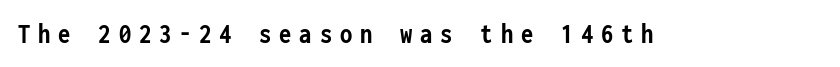
{"serif": "no", "italic": "no", "bold": "yes", "weight": "semibold", "width": "condensed", "stroke_contrast": "low", "x_height": "medium", "monospaced": "yes", "underline": "no", "letter_spacing": "wide", "letter_spacing_em": 0.28, "glyph_px": 28}
